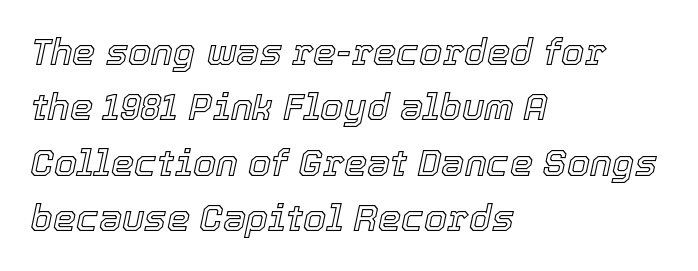
Descender tails drop into unmarked territory. The text carries the slant typical of an italic or oblique font. How would I describe the line gaps? Plain and ordinary. If you drew a ruler down the left edge, every line would touch it.
